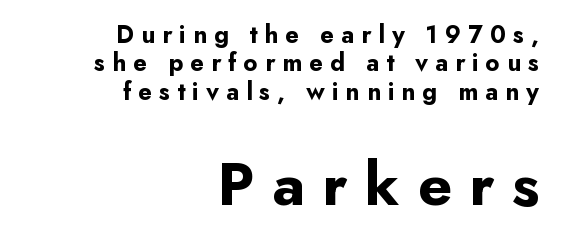
Spacing verdict: proportional, widths tailored to each character. The area under the type is left untouched. The horizontal fit of the characters is loose and conspicuously gappy. Larger block? The one below; the one above is distinctly smaller. Summary of vertical rhythm: compact, with narrow interline spacing. No italicization has been applied; the sample stays upright.
